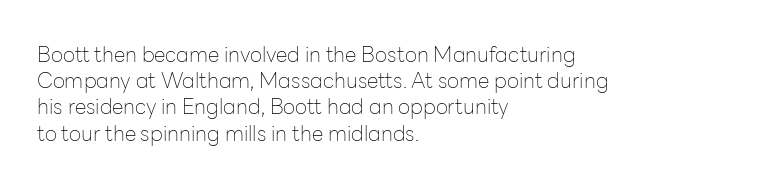
The image shows 21 px text type, upright; set left-aligned, normal line spacing (1.25x), normal letter spacing, not underlined.
